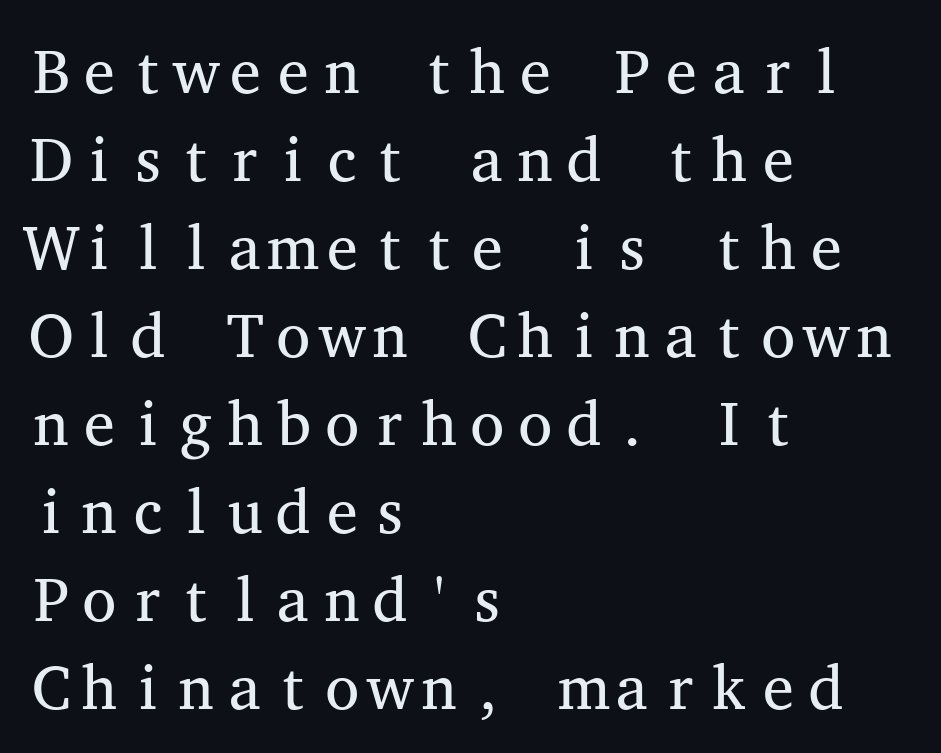
The image shows 62 px regular-weight, wide serif type, upright, monospaced; set left-aligned, normal line spacing (1.42x), normal letter spacing, not underlined; medium stroke contrast and a medium x-height.
